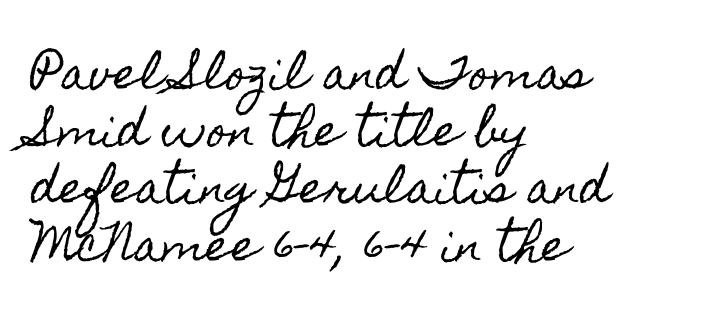
What stands out about the letter spacing? Nothing — it is the standard amount. The text block is weighted toward the left margin, trailing off unevenly rightward. This sample has the flowing, uneven cadence of proportional lettering.
